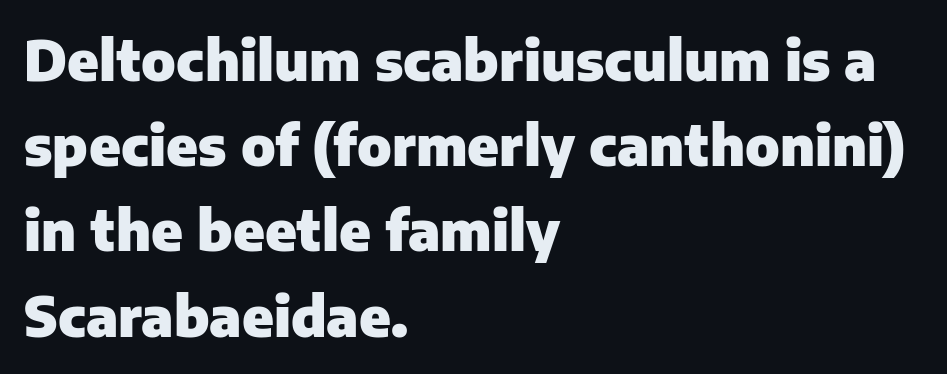
The image shows 55 px heavy sans-serif type, upright; set left-aligned, normal line spacing (1.55x), normal letter spacing, not underlined; low stroke contrast and a medium x-height.
